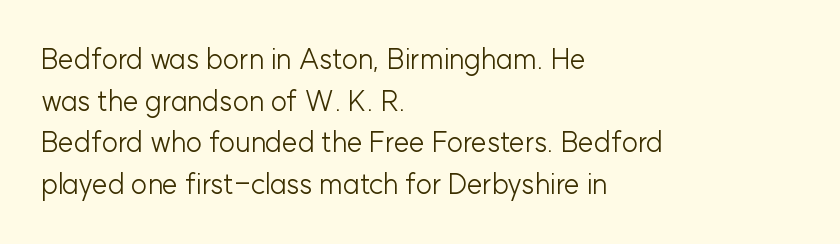
Q: Is the text bold? A: No.
Q: Is the text italic (slanted)? A: No, it is upright.
Q: Is the typeface a serif or a sans-serif typeface? A: Sans-serif.
Q: Is the text underlined? A: No.
Q: How is the paragraph aligned? A: Left-aligned.
Q: Is the spacing between letters normal or unusually wide? A: Normal.
Q: Is the spacing between lines tight, normal or loose? A: Normal.
Q: Width (condensed, normal, or wide)? A: Normal.
Q: Stroke contrast? A: Low.
Q: x-height? A: Medium.
Q: Monospaced? A: No.
